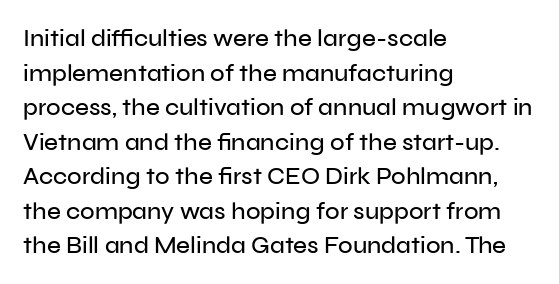
Q: Is the text italic (slanted)? A: No, it is upright.
Q: Is the text underlined? A: No.
Q: How is the paragraph aligned? A: Left-aligned.
Q: Is the spacing between letters normal or unusually wide? A: Normal.
Q: Is the spacing between lines tight, normal or loose? A: Normal.
